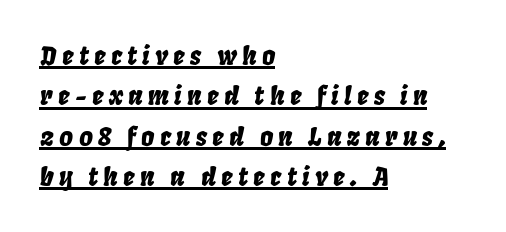
The image shows 26 px text type, italic (leaning right); set left-aligned, normal line spacing (1.55x), unusually wide letter spacing (+0.2 em), underlined.
